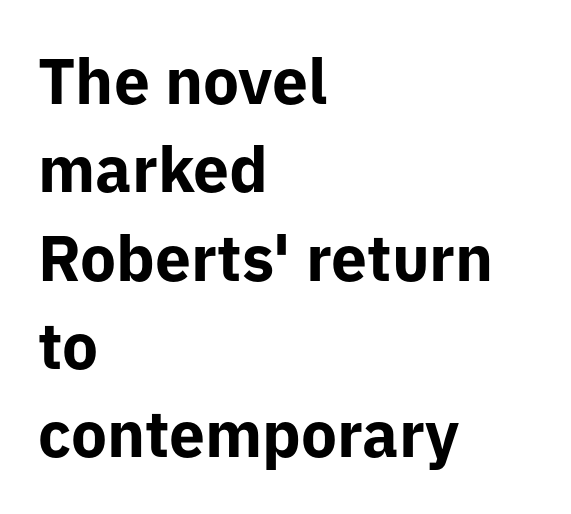
The image shows 64 px bold sans-serif type, upright; set left-aligned, normal line spacing (1.38x), normal letter spacing, not underlined; low stroke contrast and a medium x-height.
